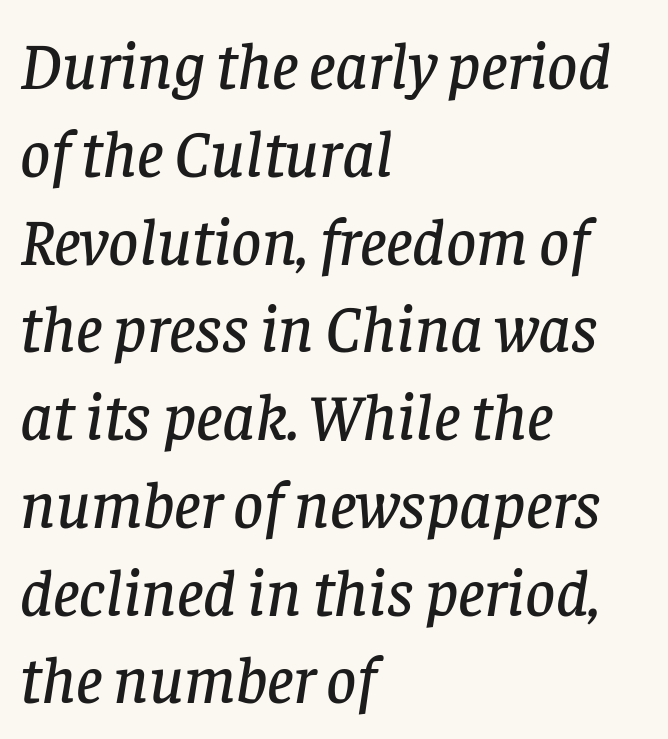
The image shows 66 px serif type, italic (leaning right); set left-aligned, normal line spacing (1.33x), normal letter spacing, not underlined; low stroke contrast and a large x-height.
